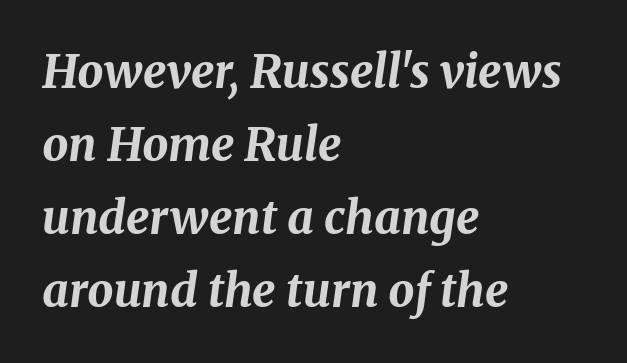
Q: Is the text bold? A: Yes.
Q: Is the text italic (slanted)? A: Yes, it leans right by about 8 degrees.
Q: Is the text underlined? A: No.
Q: How is the paragraph aligned? A: Left-aligned.
Q: Is the spacing between letters normal or unusually wide? A: Normal.
Q: Is the spacing between lines tight, normal or loose? A: Normal.
Q: Width (condensed, normal, or wide)? A: Normal.
Q: Stroke contrast? A: Medium.
Q: x-height? A: Medium.
Q: Monospaced? A: No.
